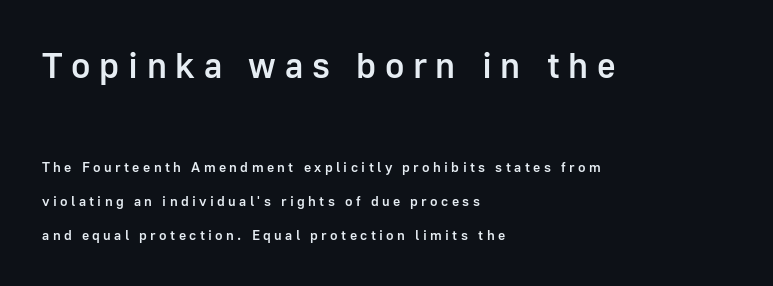
The image shows 36 px semibold sans-serif type, upright; set left-aligned, loose line spacing (2.42x), unusually wide letter spacing (+0.24 em), not underlined; the first (top) block is 2.57x larger; low stroke contrast and a medium x-height.
